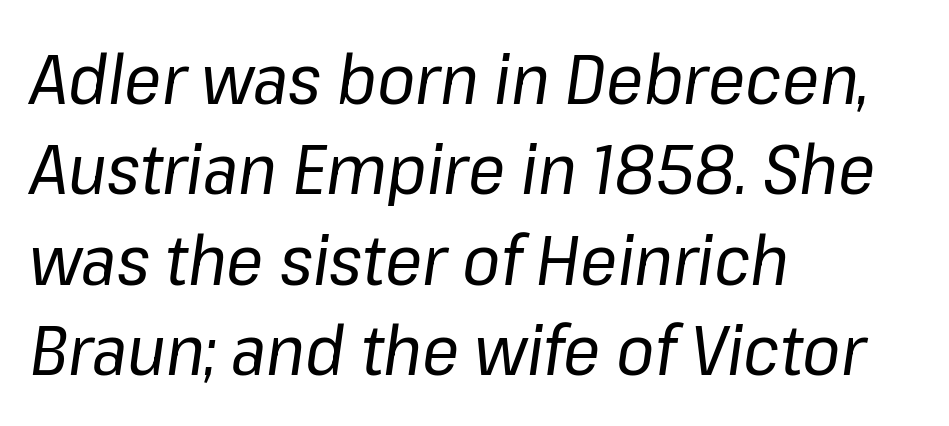
Q: Is the text bold? A: No.
Q: Is the text italic (slanted)? A: Yes, it leans right by about 8 degrees.
Q: Is the text underlined? A: No.
Q: How is the paragraph aligned? A: Left-aligned.
Q: Is the spacing between letters normal or unusually wide? A: Normal.
Q: Is the spacing between lines tight, normal or loose? A: Normal.
Q: Width (condensed, normal, or wide)? A: Normal.
Q: Stroke contrast? A: Low.
Q: x-height? A: Medium.
Q: Monospaced? A: No.
